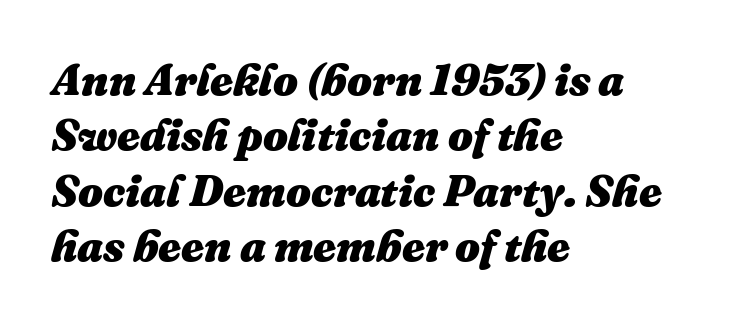
Q: Is the text bold? A: Yes.
Q: Is the text italic (slanted)? A: Yes, it leans right by about 16 degrees.
Q: Is the text underlined? A: No.
Q: How is the paragraph aligned? A: Left-aligned.
Q: Is the spacing between letters normal or unusually wide? A: Normal.
Q: Is the spacing between lines tight, normal or loose? A: Normal.
Q: Width (condensed, normal, or wide)? A: Normal.
Q: Stroke contrast? A: Medium.
Q: x-height? A: Medium.
Q: Monospaced? A: No.
